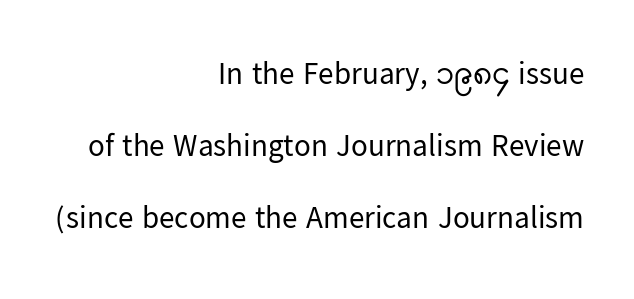
{"serif": "no", "italic": "no", "bold": "no", "weight": "regular", "width": "normal", "stroke_contrast": "low", "x_height": "medium", "monospaced": "no", "underline": "no", "align": "right", "line_spacing": "loose", "line_spacing_ratio": 2.33, "letter_spacing": "normal", "letter_spacing_em": 0.0, "glyph_px": 31}
